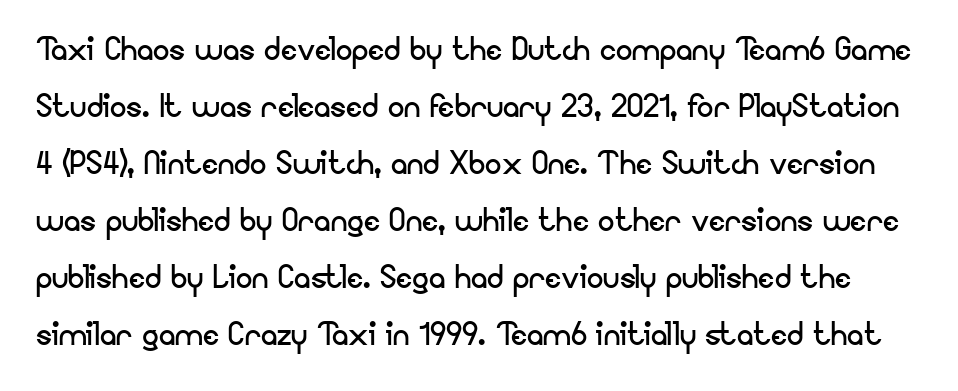
{"serif": "no", "italic": "no", "bold": "no", "weight": "regular", "width": "normal", "stroke_contrast": "low", "x_height": "small", "monospaced": "no", "underline": "no", "line_spacing": "normal", "line_spacing_ratio": 1.39, "letter_spacing": "normal", "letter_spacing_em": 0.0, "glyph_px": 41}
